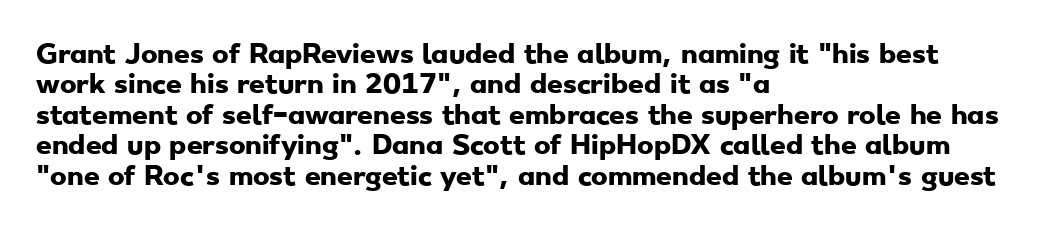
Summary of weight: heavy, a full bold. Lines of text with bare space underneath. Notice how the passage keeps a crisp vertical edge on the left only. The passage shown has conventional tracking throughout.
